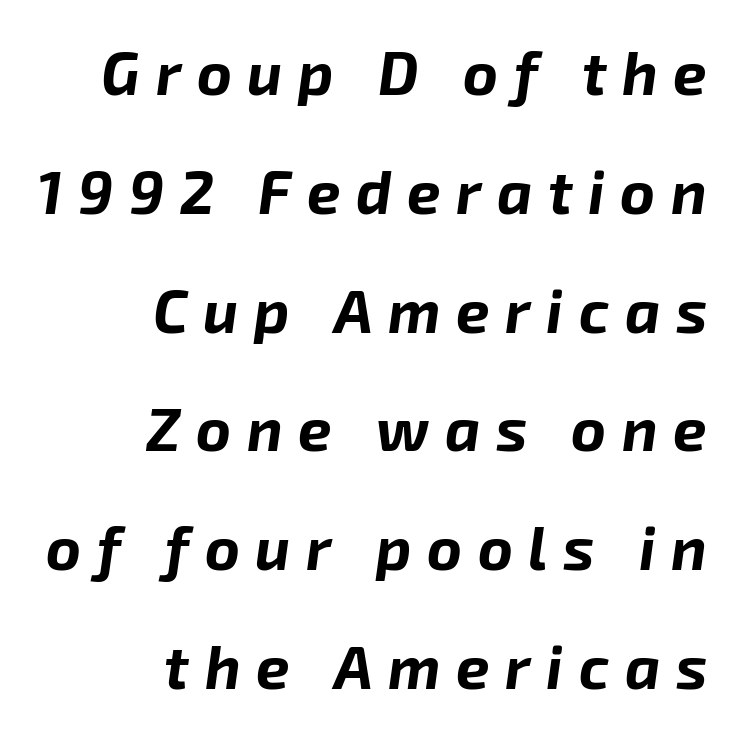
{"italic": "yes", "lean": "right", "slant_degrees": 8, "bold": "yes", "weight": "bold", "width": "normal", "stroke_contrast": "low", "x_height": "medium", "monospaced": "no", "underline": "no", "align": "right", "line_spacing": "loose", "line_spacing_ratio": 1.98, "letter_spacing": "wide", "letter_spacing_em": 0.26, "glyph_px": 60}
